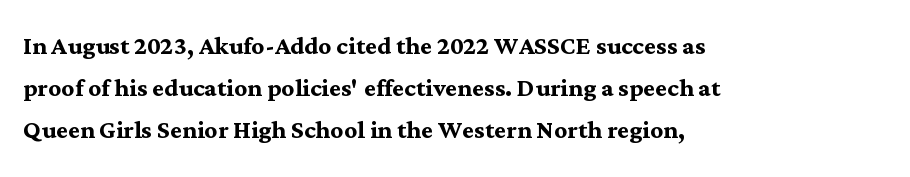
{"serif": "yes", "italic": "no", "bold": "yes", "weight": "semibold", "width": "normal", "stroke_contrast": "medium", "x_height": "medium", "monospaced": "no", "underline": "no", "align": "left", "line_spacing": "normal", "line_spacing_ratio": 1.31, "letter_spacing": "normal", "letter_spacing_em": 0.0, "glyph_px": 32}
